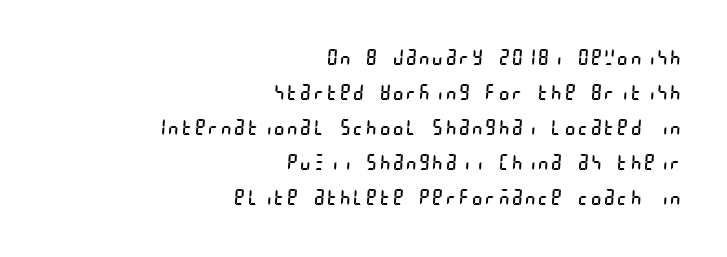
Q: Is the text bold? A: No.
Q: Is the text underlined? A: No.
Q: How is the paragraph aligned? A: Right-aligned.
Q: Is the spacing between lines tight, normal or loose? A: Normal.
